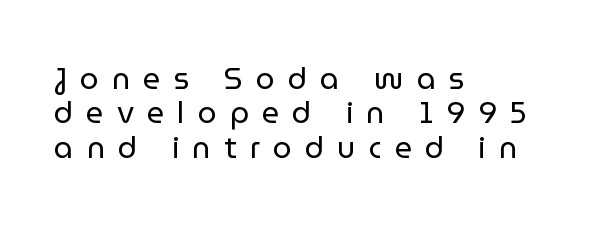
{"serif": "no", "italic": "no", "bold": "no", "weight": "regular", "width": "normal", "stroke_contrast": "low", "x_height": "medium", "monospaced": "no", "underline": "no", "align": "left", "line_spacing": "tight", "line_spacing_ratio": 1.15, "letter_spacing": "wide", "letter_spacing_em": 0.44, "glyph_px": 30}
